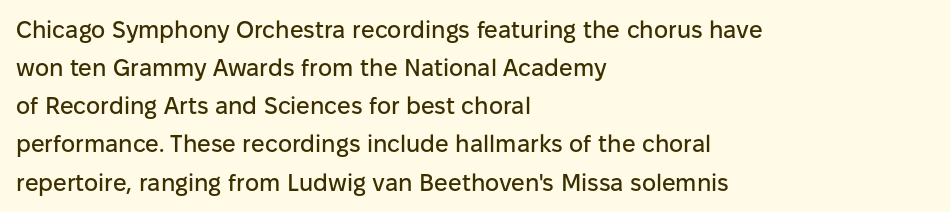
Q: Is the text italic (slanted)? A: No, it is upright.
Q: Is the text underlined? A: No.
Q: How is the paragraph aligned? A: Left-aligned.
Q: Is the spacing between letters normal or unusually wide? A: Normal.
Q: Is the spacing between lines tight, normal or loose? A: Normal.
